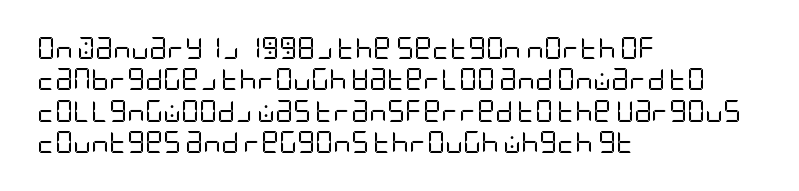
Q: Is the text bold? A: No.
Q: Is the text italic (slanted)? A: No, it is upright.
Q: Is the text underlined? A: No.
Q: How is the paragraph aligned? A: Left-aligned.
Q: Is the spacing between letters normal or unusually wide? A: Normal.
Q: Is the spacing between lines tight, normal or loose? A: Normal.
